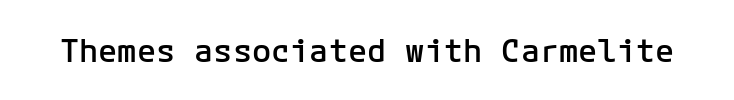
Nothing unusual about the tracking: characters are spaced as the font intends. The rendering uses typewriter-style spacing with identical character cells. The type sits square on the baseline with zero lean. Stems and bowls a touch heavier than normal — semibold.
